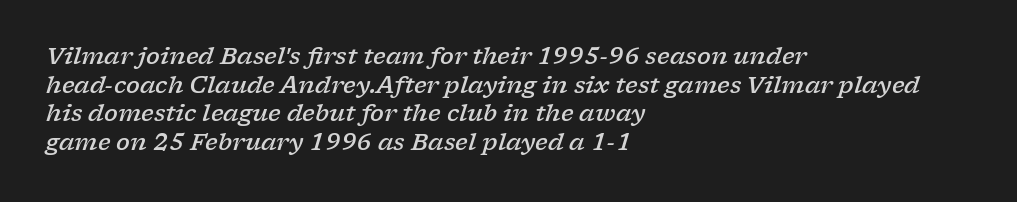
Short note: letters normally spaced. If you drew a line through each stem, it would be angled. A bit beefed up — I'd call it semibold rather than bold. Decoration check: the copy has no underline. Casual observation: everything's shoved over to the left.
